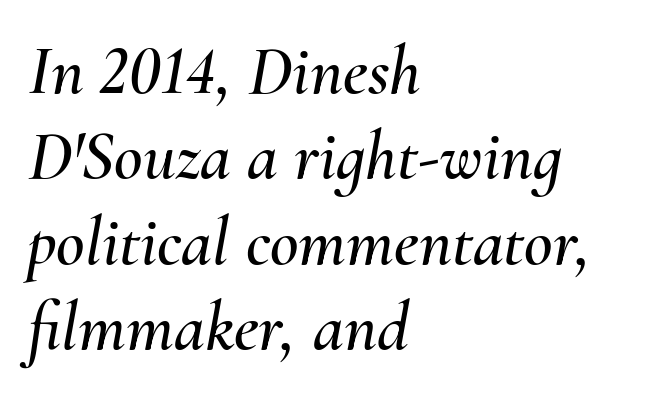
Character widths vary here, with narrow letters taking less room than wide ones. Layout note: lines flush left. Here the glyphs are tracked normally, forming tight word shapes. The rendering applies a slant to the glyphs. Rule under the text: the space is simply empty.
